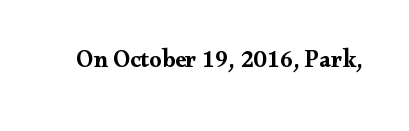
The image shows 24 px bold type, upright; set normal letter spacing, not underlined.
